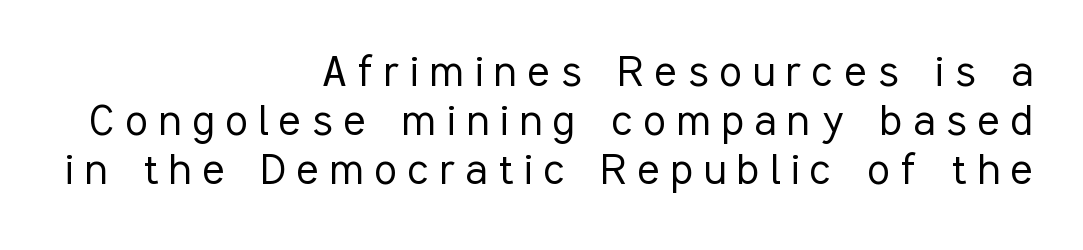
Q: Is the text bold? A: No.
Q: Is the text italic (slanted)? A: No, it is upright.
Q: Is the typeface a serif or a sans-serif typeface? A: Sans-serif.
Q: Is the text underlined? A: No.
Q: How is the paragraph aligned? A: Right-aligned.
Q: Is the spacing between letters normal or unusually wide? A: Unusually wide.
Q: Is the spacing between lines tight, normal or loose? A: Tight.
Q: Width (condensed, normal, or wide)? A: Condensed.
Q: Stroke contrast? A: Low.
Q: x-height? A: Medium.
Q: Monospaced? A: No.
